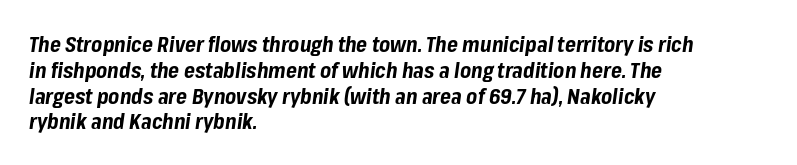
Q: Is the text bold? A: Yes.
Q: Is the text italic (slanted)? A: Yes, it leans right by about 8 degrees.
Q: Is the text underlined? A: No.
Q: How is the paragraph aligned? A: Left-aligned.
Q: Is the spacing between letters normal or unusually wide? A: Normal.
